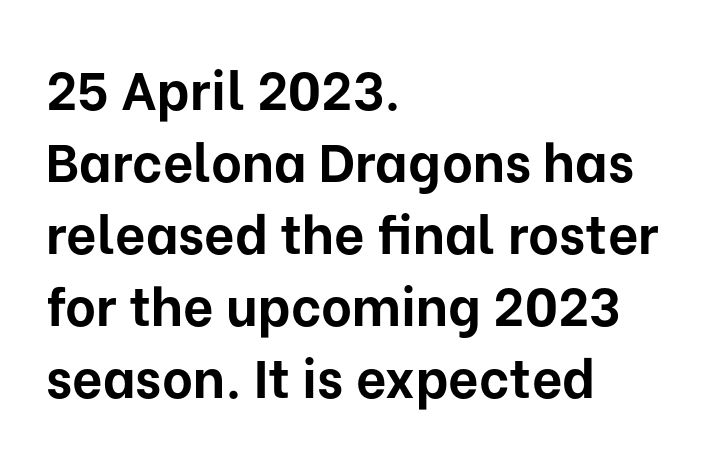
The setting favours the left margin, as ordinary paragraphs usually do. Words appear dense and cohesive because spacing is normal. Posture: upright roman. Beneath every word, the page is bare. These lines are composed in type without serifs.
